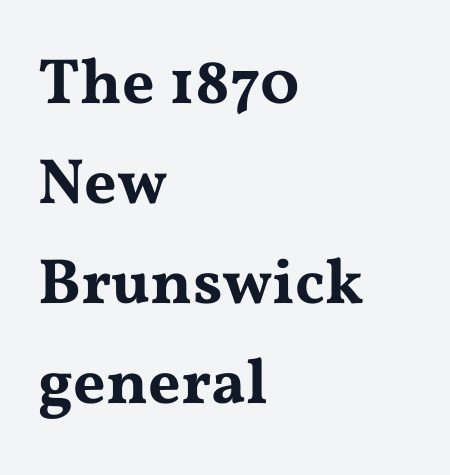
{"serif": "yes", "italic": "no", "width": "wide", "stroke_contrast": "medium", "x_height": "medium", "monospaced": "no", "underline": "no", "align": "left", "line_spacing": "normal", "line_spacing_ratio": 1.56, "letter_spacing": "normal", "letter_spacing_em": 0.0, "glyph_px": 64}
